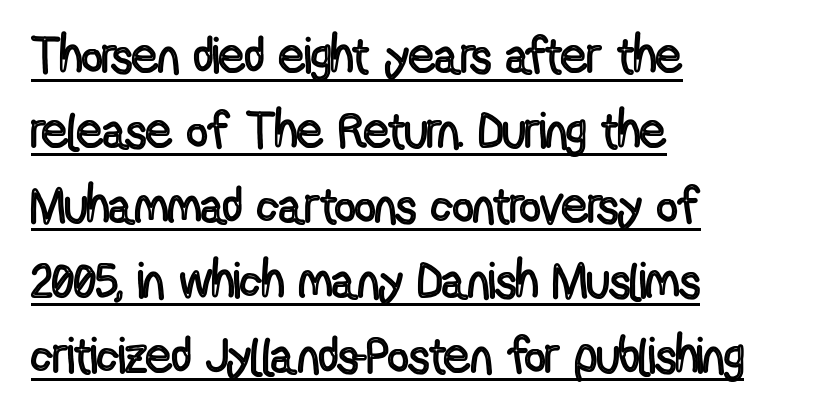
Ordinary non-slanted type is in use. The setting favours the left margin, as ordinary paragraphs usually do. Each new line begins a customary step beneath the previous one. A typesetter would call this proportional, since set widths differ per character.
